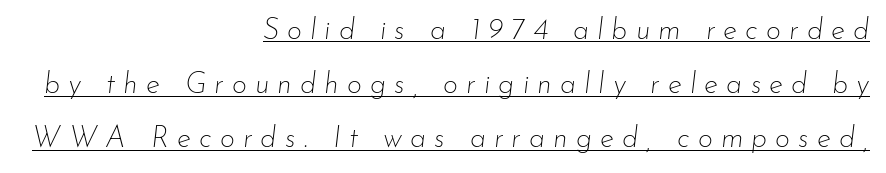
{"italic": "yes", "lean": "right", "slant_degrees": 7, "bold": "no", "weight": "thin", "width": "normal", "stroke_contrast": "low", "x_height": "small", "monospaced": "no", "underline": "yes", "align": "right", "line_spacing_ratio": 1.87, "letter_spacing": "wide", "letter_spacing_em": 0.28, "glyph_px": 29}
